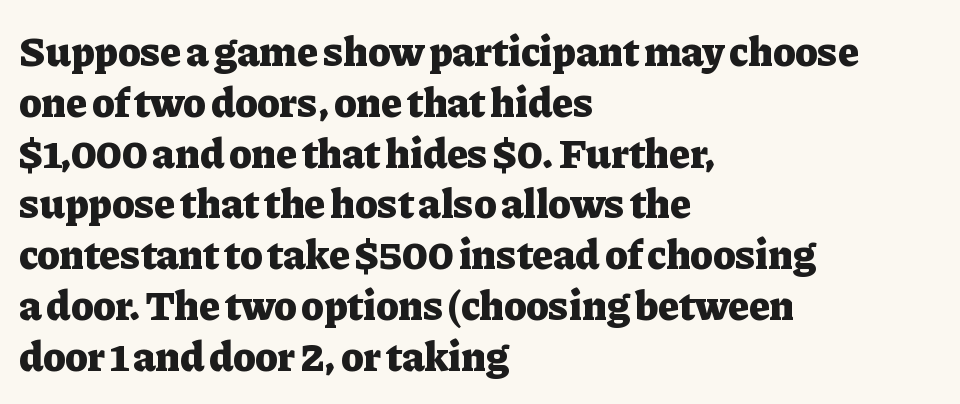
The image shows 42 px heavy serif type, upright; set left-aligned, line spacing 1.21x, normal letter spacing, not underlined; low stroke contrast and a medium x-height.
